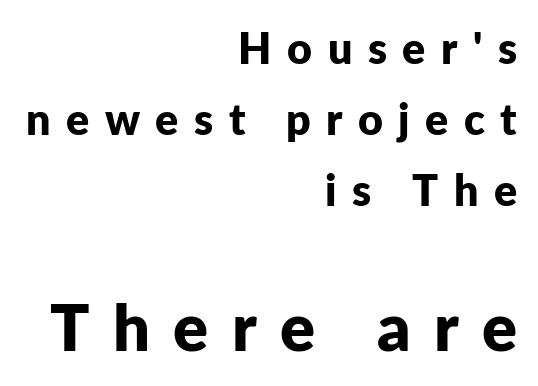
The image shows 65 px bold sans-serif type, upright; set right-aligned, normal line spacing (1.65x), unusually wide letter spacing (+0.36 em), not underlined; the second (bottom) block is 1.51x larger; low stroke contrast and a medium x-height.
